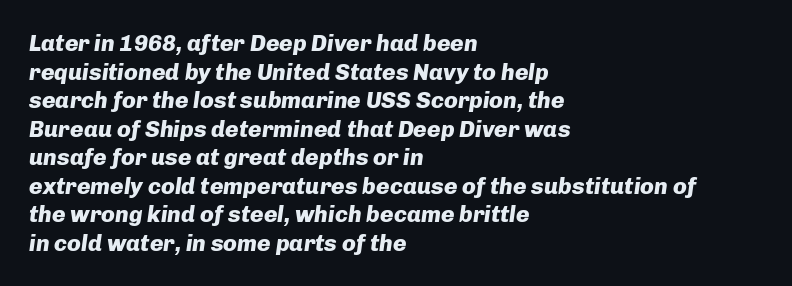
Characters are canted at an angle relative to the baseline's perpendicular. What stands out about the letter spacing? Nothing — it is the standard amount. A dark, heavy texture on the line: the type is bold. The gap between lines stays unmarked.
